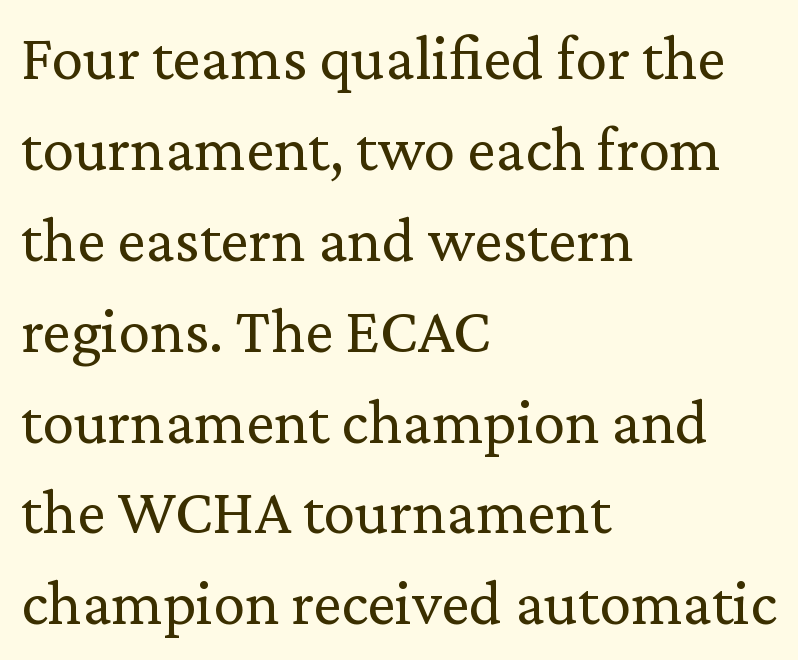
Q: Is the text bold? A: No.
Q: Is the text italic (slanted)? A: No, it is upright.
Q: Is the typeface a serif or a sans-serif typeface? A: Serif.
Q: Is the text underlined? A: No.
Q: How is the paragraph aligned? A: Left-aligned.
Q: Is the spacing between letters normal or unusually wide? A: Normal.
Q: Is the spacing between lines tight, normal or loose? A: Normal.
Q: Width (condensed, normal, or wide)? A: Normal.
Q: Stroke contrast? A: Low.
Q: x-height? A: Medium.
Q: Monospaced? A: No.
